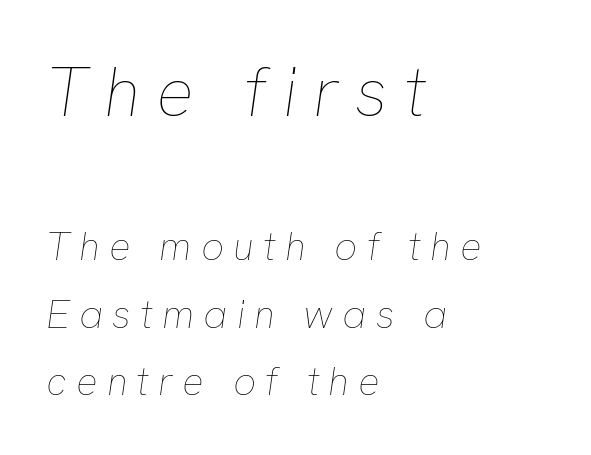
Unbolded letterforms with no extra heft. The face used here is proportionally spaced, like ordinary book or web type. Check under the words: just untouched page. Italic: yes, the glyphs are oblique.
